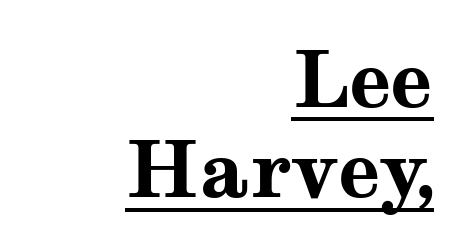
Q: Is the text bold? A: Yes.
Q: Is the text italic (slanted)? A: No, it is upright.
Q: Is the typeface a serif or a sans-serif typeface? A: Serif.
Q: Is the text underlined? A: Yes.
Q: How is the paragraph aligned? A: Right-aligned.
Q: Is the spacing between letters normal or unusually wide? A: Normal.
Q: Width (condensed, normal, or wide)? A: Wide.
Q: Stroke contrast? A: Medium.
Q: x-height? A: Medium.
Q: Monospaced? A: No.
